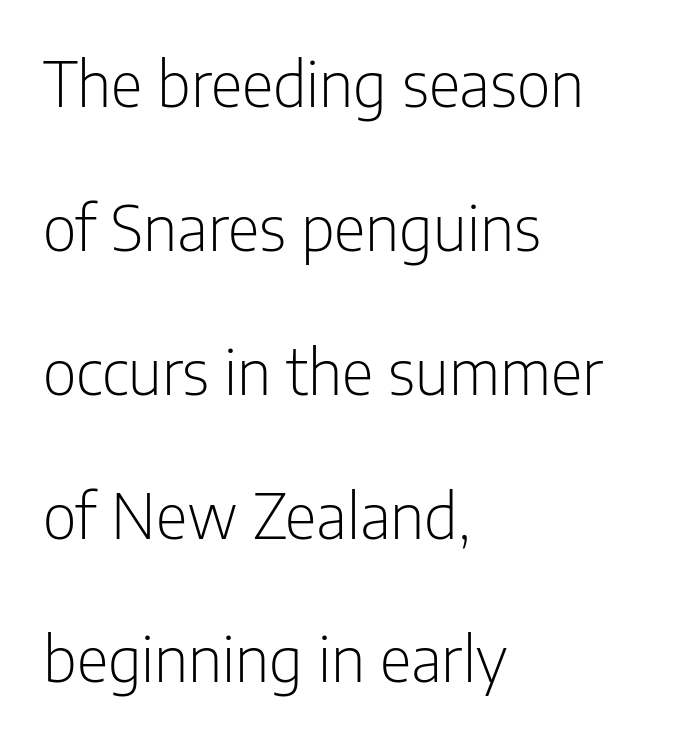
{"serif": "no", "italic": "no", "bold": "no", "weight": "light", "width": "condensed", "stroke_contrast": "low", "x_height": "medium", "monospaced": "no", "underline": "no", "align": "left", "line_spacing": "loose", "line_spacing_ratio": 2.32, "letter_spacing": "normal", "letter_spacing_em": 0.0, "glyph_px": 62}
